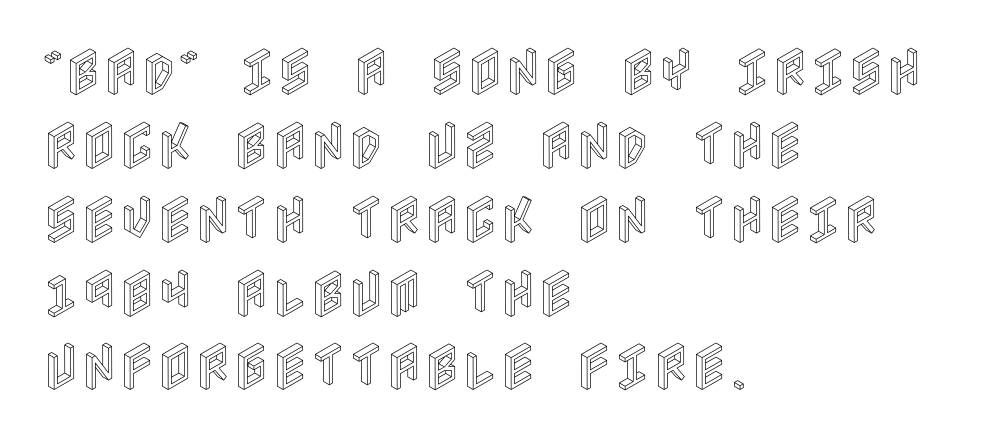
Q: Is the text italic (slanted)? A: No, it is upright.
Q: Is the text underlined? A: No.
Q: How is the paragraph aligned? A: Left-aligned.
Q: Is the spacing between letters normal or unusually wide? A: Normal.
Q: Is the spacing between lines tight, normal or loose? A: Normal.
Q: Width (condensed, normal, or wide)? A: Condensed.
Q: x-height? A: Large.
